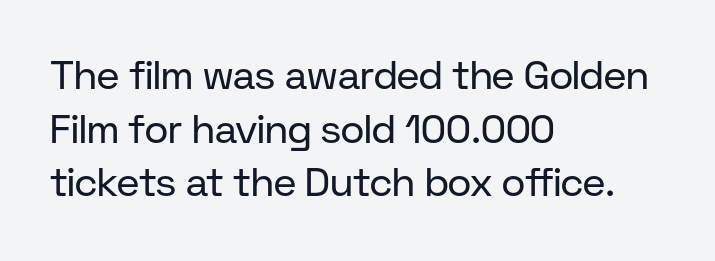
Compared with typical body copy, the letter spacing here is the same. Looks like regular typesetting: each glyph gets only the width it needs. Line starts are locked; line ends wander. The font is comparable to plain body text, perhaps lighter.
